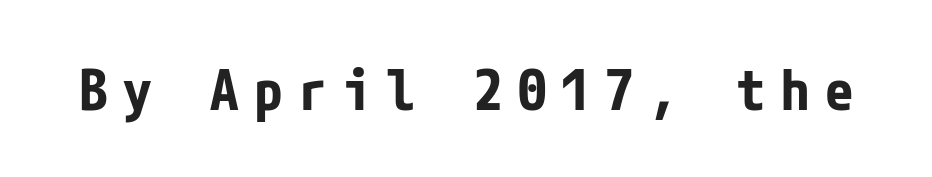
The image shows 57 px bold, condensed sans-serif type, upright; set unusually wide letter spacing (+0.27 em), not underlined; low stroke contrast and a medium x-height.
